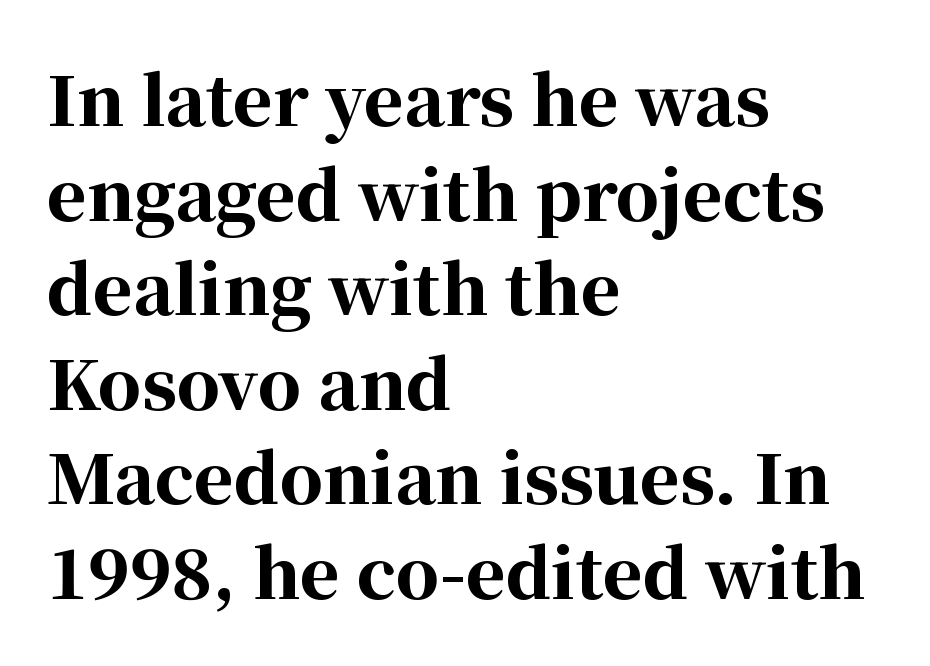
Q: Is the text bold? A: Yes.
Q: Is the text italic (slanted)? A: No, it is upright.
Q: Is the typeface a serif or a sans-serif typeface? A: Serif.
Q: Is the text underlined? A: No.
Q: How is the paragraph aligned? A: Left-aligned.
Q: Is the spacing between letters normal or unusually wide? A: Normal.
Q: Is the spacing between lines tight, normal or loose? A: Normal.
Q: Width (condensed, normal, or wide)? A: Normal.
Q: Stroke contrast? A: High.
Q: x-height? A: Medium.
Q: Monospaced? A: No.
